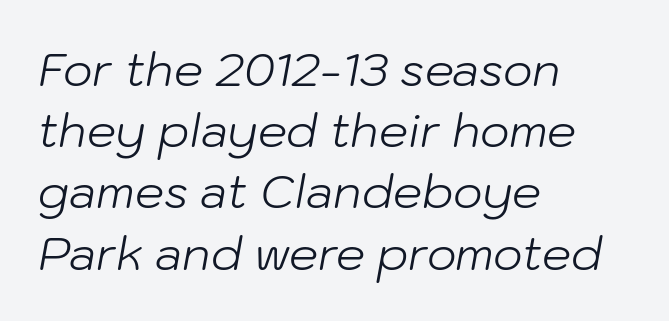
{"italic": "yes", "lean": "right", "slant_degrees": 10, "bold": "no", "weight": "light", "width": "normal", "stroke_contrast": "low", "x_height": "medium", "monospaced": "no", "underline": "no", "align": "left", "line_spacing": "normal", "line_spacing_ratio": 1.33, "letter_spacing": "normal", "letter_spacing_em": 0.0, "glyph_px": 46}
